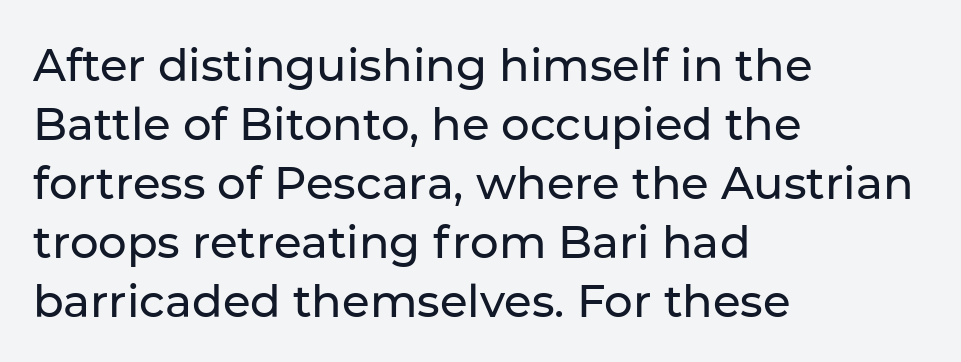
The image shows 45 px sans-serif type, upright; set left-aligned, normal line spacing (1.31x), normal letter spacing, not underlined; low stroke contrast and a medium x-height.
